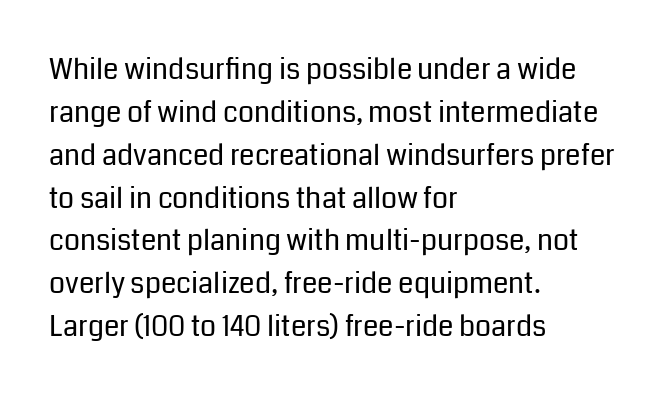
Q: Is the text bold? A: No.
Q: Is the text italic (slanted)? A: No, it is upright.
Q: Is the typeface a serif or a sans-serif typeface? A: Sans-serif.
Q: Is the text underlined? A: No.
Q: How is the paragraph aligned? A: Left-aligned.
Q: Is the spacing between letters normal or unusually wide? A: Normal.
Q: Is the spacing between lines tight, normal or loose? A: Normal.
Q: Width (condensed, normal, or wide)? A: Normal.
Q: Stroke contrast? A: Low.
Q: x-height? A: Medium.
Q: Monospaced? A: No.
